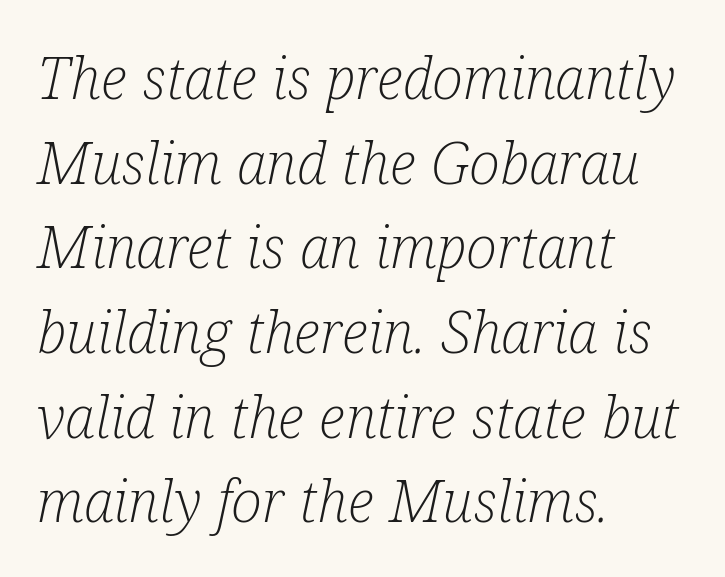
Q: Is the text bold? A: No.
Q: Is the text italic (slanted)? A: Yes, it leans right by about 12 degrees.
Q: Is the typeface a serif or a sans-serif typeface? A: Serif.
Q: Is the text underlined? A: No.
Q: How is the paragraph aligned? A: Left-aligned.
Q: Is the spacing between letters normal or unusually wide? A: Normal.
Q: Is the spacing between lines tight, normal or loose? A: Normal.
Q: Width (condensed, normal, or wide)? A: Condensed.
Q: Stroke contrast? A: Low.
Q: x-height? A: Medium.
Q: Monospaced? A: No.
